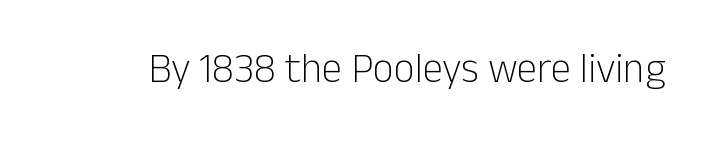
Q: Is the text bold? A: No.
Q: Is the text italic (slanted)? A: No, it is upright.
Q: Is the typeface a serif or a sans-serif typeface? A: Sans-serif.
Q: Is the text underlined? A: No.
Q: Is the spacing between letters normal or unusually wide? A: Normal.
Q: Width (condensed, normal, or wide)? A: Normal.
Q: Stroke contrast? A: Low.
Q: x-height? A: Medium.
Q: Monospaced? A: No.
